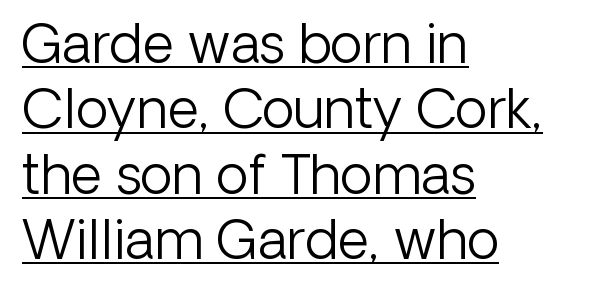
{"serif": "no", "italic": "no", "bold": "no", "weight": "light", "width": "normal", "stroke_contrast": "low", "x_height": "medium", "monospaced": "no", "underline": "yes", "align": "left", "line_spacing_ratio": 1.21, "letter_spacing": "normal", "letter_spacing_em": 0.0, "glyph_px": 54}
